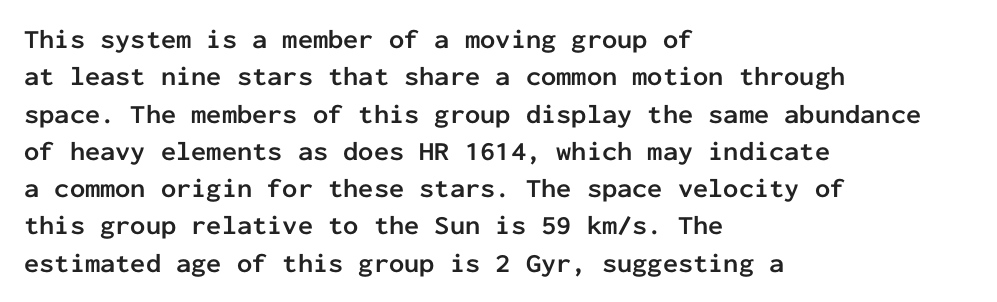
It's the straight-up-and-down kind of type. The lines are quadded left. Letter spacing: default. Rule under the text: the space is simply empty. The space between consecutive lines is moderate. Notice how thick the strokes are: this is what a full bold looks like.
